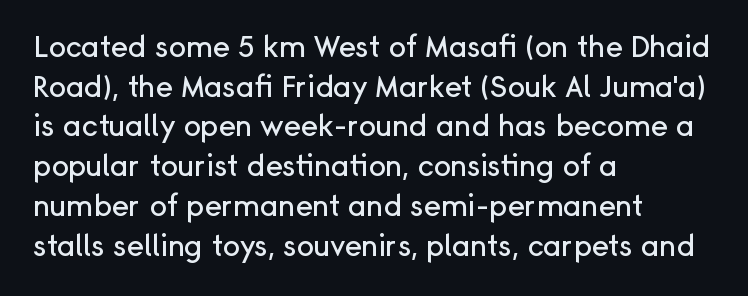
The image shows 29 px sans-serif type, upright; set left-aligned, normal line spacing (1.37x), normal letter spacing, not underlined; low stroke contrast and a medium x-height.
